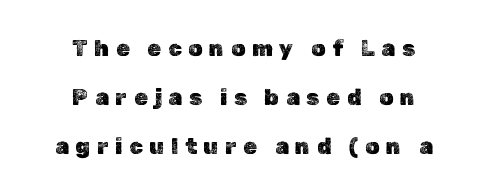
The letters stand straight up with perfectly vertical stems. Is there much room between lines? Yes — plenty of vertical air separates them. Words appear elongated and porous because spacing is wide. Just letters on the line, the space beneath them empty.
